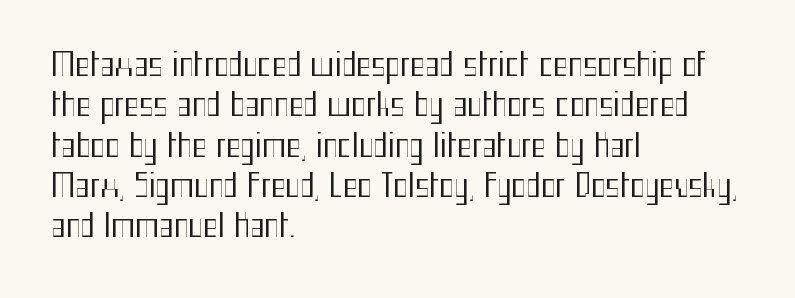
{"serif": "no", "italic": "no", "bold": "no", "weight": "regular", "width": "condensed", "stroke_contrast": "medium", "x_height": "medium", "monospaced": "no", "underline": "no", "align": "left", "line_spacing": "normal", "line_spacing_ratio": 1.3, "letter_spacing": "normal", "letter_spacing_em": 0.0, "glyph_px": 31}
